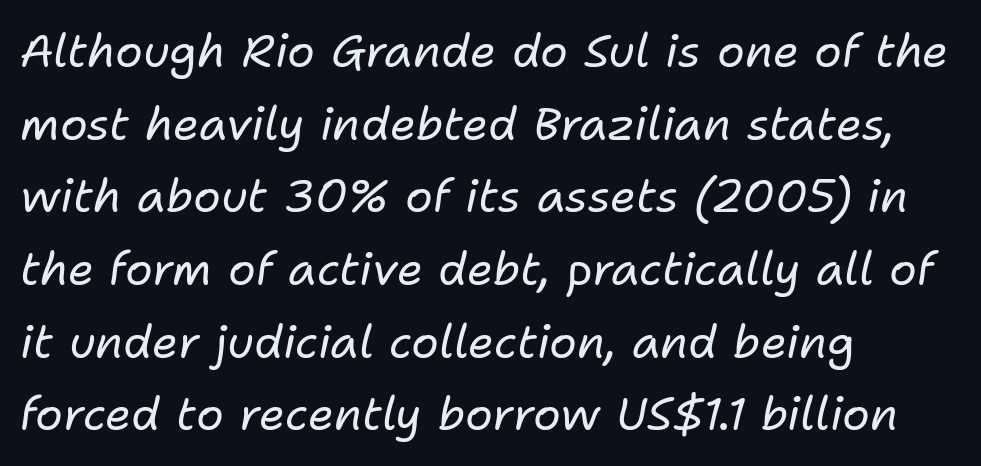
The rendering uses natural spacing where letterforms have individual widths. Does the lettering tilt? It does — this is italic. This rendering features lettering with no underline. Weight: in the light-to-regular range.
